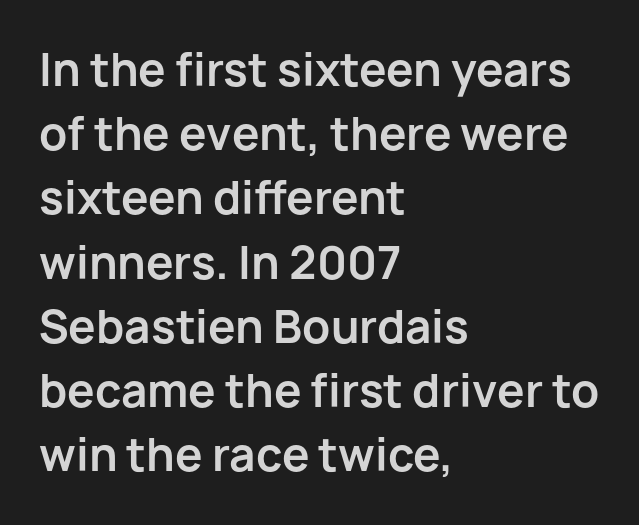
{"serif": "no", "italic": "no", "bold": "yes", "weight": "bold", "width": "normal", "stroke_contrast": "low", "x_height": "medium", "monospaced": "no", "underline": "no", "align": "left", "line_spacing": "normal", "line_spacing_ratio": 1.46, "letter_spacing": "normal", "letter_spacing_em": 0.0, "glyph_px": 44}
